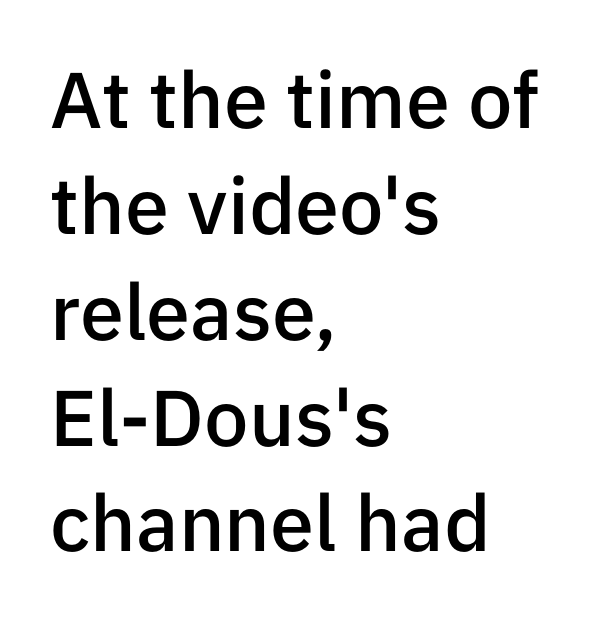
{"serif": "no", "italic": "no", "bold": "semi", "weight": "semibold", "width": "normal", "stroke_contrast": "low", "x_height": "medium", "monospaced": "no", "underline": "no", "align": "left", "line_spacing": "normal", "line_spacing_ratio": 1.34, "letter_spacing": "normal", "letter_spacing_em": 0.0, "glyph_px": 79}
